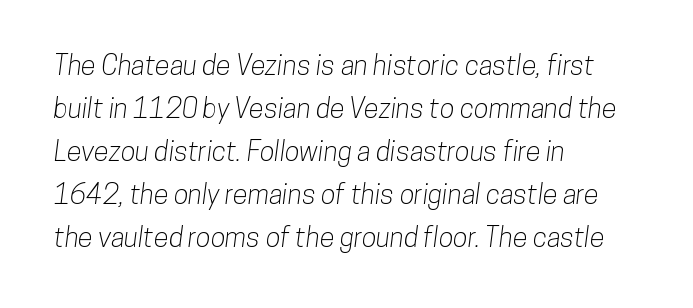
Letters rest on an invisible, unmarked baseline. Leading matches the norm, producing a regular column. Compared with typical body copy, the letter spacing here is the same. All the whitespace from short lines collects on the right.
